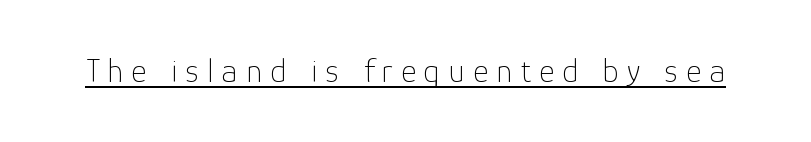
{"serif": "no", "italic": "no", "bold": "no", "weight": "thin", "width": "normal", "stroke_contrast": "low", "x_height": "medium", "monospaced": "no", "underline": "yes", "letter_spacing": "wide", "letter_spacing_em": 0.25, "glyph_px": 33}
